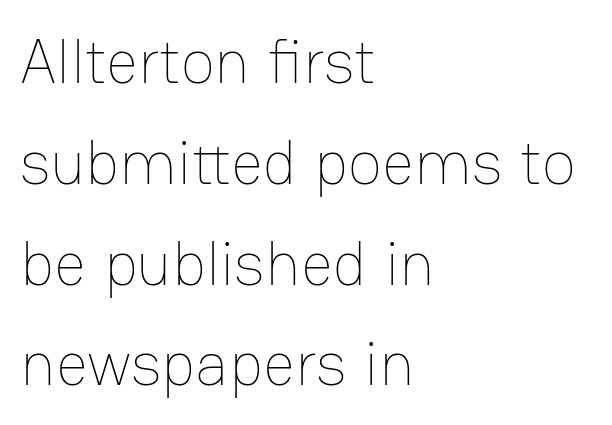
Q: Is the text bold? A: No.
Q: Is the text italic (slanted)? A: No, it is upright.
Q: Is the text underlined? A: No.
Q: How is the paragraph aligned? A: Left-aligned.
Q: Is the spacing between letters normal or unusually wide? A: Normal.
Q: Is the spacing between lines tight, normal or loose? A: Normal.
Q: Width (condensed, normal, or wide)? A: Normal.
Q: Stroke contrast? A: Low.
Q: x-height? A: Medium.
Q: Monospaced? A: No.
